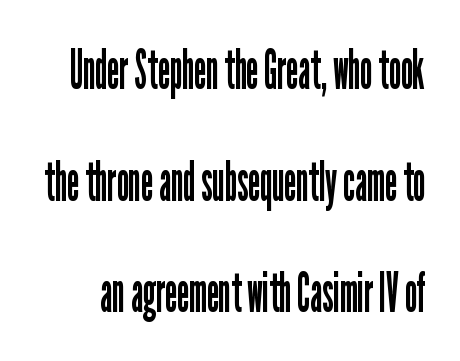
The image shows 55 px regular-weight, condensed sans-serif type, upright; set loose line spacing (2.03x), normal letter spacing, not underlined; low stroke contrast and a medium x-height.
